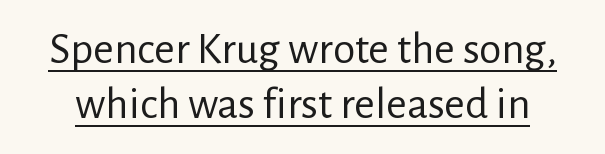
The image shows 45 px regular-weight sans-serif type, upright; set line spacing 1.22x, normal letter spacing, underlined; low stroke contrast and a medium x-height.
